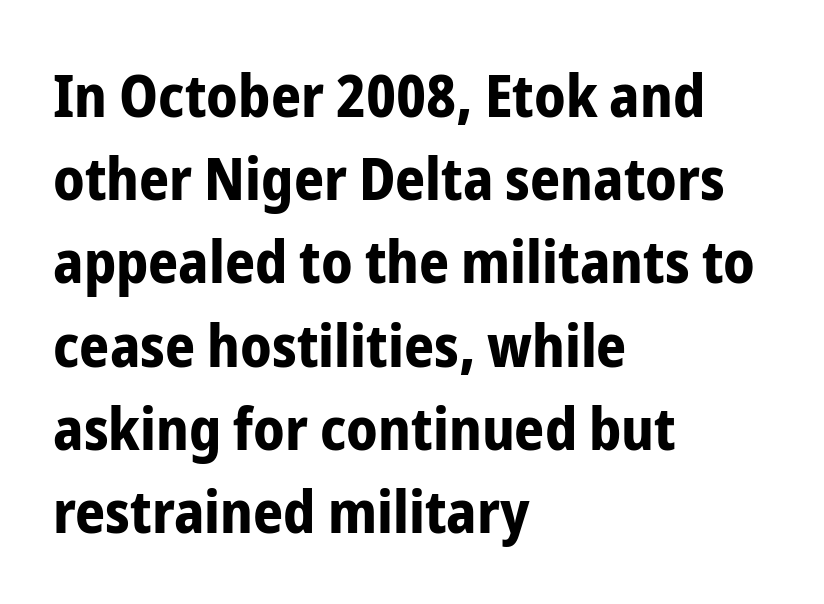
Q: Is the text bold? A: Yes.
Q: Is the text italic (slanted)? A: No, it is upright.
Q: Is the typeface a serif or a sans-serif typeface? A: Sans-serif.
Q: Is the text underlined? A: No.
Q: How is the paragraph aligned? A: Left-aligned.
Q: Is the spacing between letters normal or unusually wide? A: Normal.
Q: Is the spacing between lines tight, normal or loose? A: Normal.
Q: Width (condensed, normal, or wide)? A: Condensed.
Q: Stroke contrast? A: Low.
Q: x-height? A: Medium.
Q: Monospaced? A: No.
